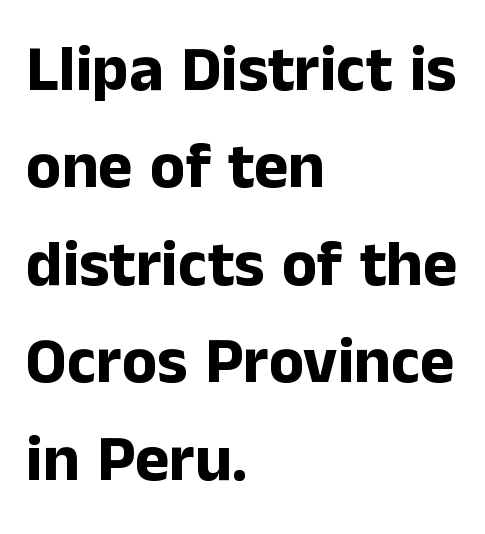
{"serif": "no", "italic": "no", "bold": "yes", "weight": "bold", "width": "normal", "stroke_contrast": "low", "x_height": "medium", "monospaced": "no", "underline": "no", "align": "left", "line_spacing": "normal", "line_spacing_ratio": 1.5, "letter_spacing": "normal", "letter_spacing_em": 0.0, "glyph_px": 65}
